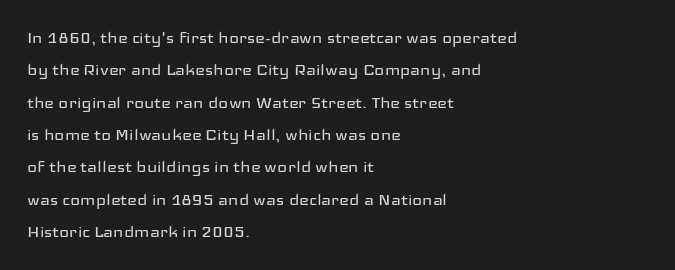
Q: Is the text bold? A: No.
Q: Is the text italic (slanted)? A: No, it is upright.
Q: Is the text underlined? A: No.
Q: How is the paragraph aligned? A: Left-aligned.
Q: Is the spacing between letters normal or unusually wide? A: Normal.
Q: Is the spacing between lines tight, normal or loose? A: Normal.
